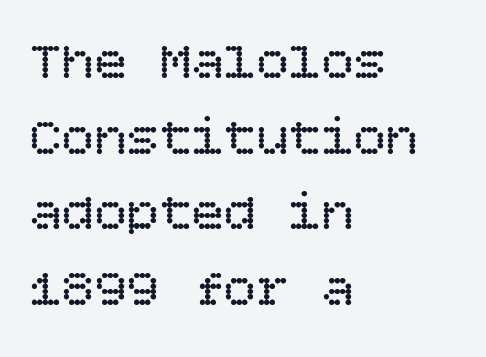
Q: Is the text bold? A: No.
Q: Is the text italic (slanted)? A: No, it is upright.
Q: Is the text underlined? A: No.
Q: How is the paragraph aligned? A: Left-aligned.
Q: Is the spacing between letters normal or unusually wide? A: Normal.
Q: Is the spacing between lines tight, normal or loose? A: Normal.
Q: Width (condensed, normal, or wide)? A: Normal.
Q: Stroke contrast? A: Low.
Q: x-height? A: Large.
